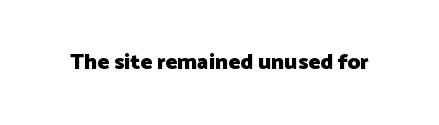
The image shows 22 px bold type, upright; set normal letter spacing, not underlined.
